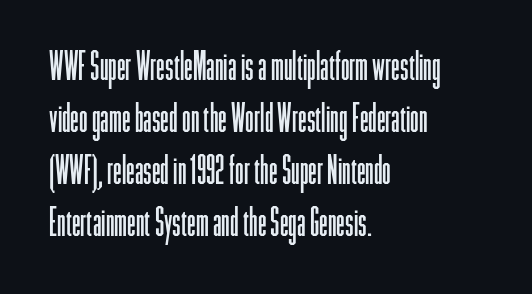
Q: Is the text bold? A: No.
Q: Is the text italic (slanted)? A: No, it is upright.
Q: Is the typeface a serif or a sans-serif typeface? A: Sans-serif.
Q: Is the text underlined? A: No.
Q: How is the paragraph aligned? A: Left-aligned.
Q: Is the spacing between letters normal or unusually wide? A: Normal.
Q: Is the spacing between lines tight, normal or loose? A: Normal.
Q: Width (condensed, normal, or wide)? A: Condensed.
Q: Stroke contrast? A: Low.
Q: x-height? A: Medium.
Q: Monospaced? A: No.
